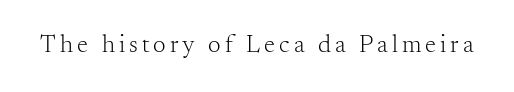
The type sits square on the baseline with zero lean. The strip under each line holds only bare page. Stroke thickness stays within the range of a standard reading face or lighter.
